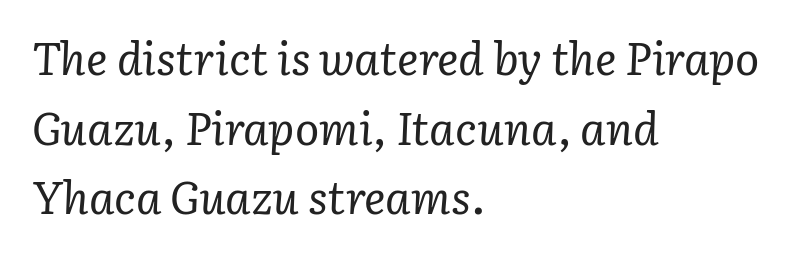
{"serif": "yes", "italic": "yes", "lean": "right", "slant_degrees": 3, "bold": "no", "weight": "regular", "width": "normal", "stroke_contrast": "low", "x_height": "medium", "monospaced": "no", "underline": "no", "align": "left", "line_spacing": "normal", "line_spacing_ratio": 1.55, "letter_spacing": "normal", "letter_spacing_em": 0.0, "glyph_px": 45}
